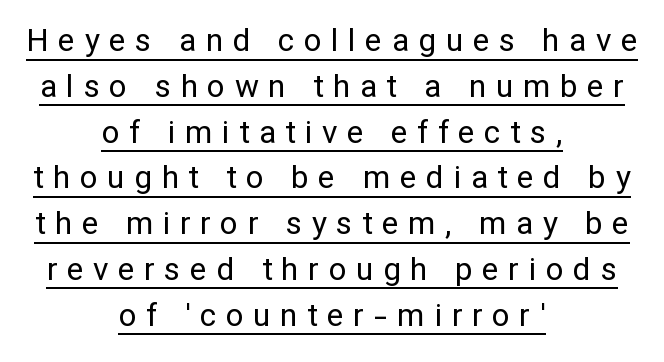
Q: Is the text bold? A: No.
Q: Is the text italic (slanted)? A: No, it is upright.
Q: Is the typeface a serif or a sans-serif typeface? A: Sans-serif.
Q: Is the text underlined? A: Yes.
Q: How is the paragraph aligned? A: Centered.
Q: Is the spacing between letters normal or unusually wide? A: Unusually wide.
Q: Is the spacing between lines tight, normal or loose? A: Normal.
Q: Width (condensed, normal, or wide)? A: Normal.
Q: Stroke contrast? A: Low.
Q: x-height? A: Medium.
Q: Monospaced? A: No.
